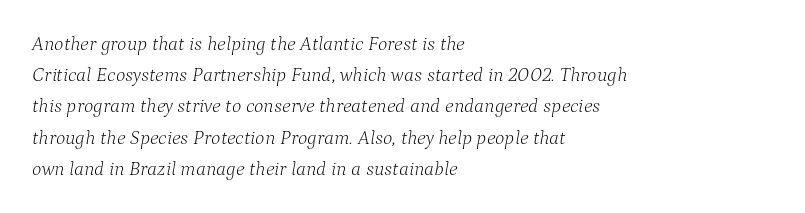
The image shows 20 px text type, italic (leaning right); set left-aligned, normal line spacing (1.56x), normal letter spacing, not underlined.
